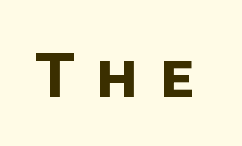
{"serif": "no", "bold": "yes", "weight": "bold", "width": "normal", "stroke_contrast": "low", "x_height": "large", "monospaced": "no", "underline": "no", "letter_spacing": "wide", "letter_spacing_em": 0.37, "glyph_px": 60}
